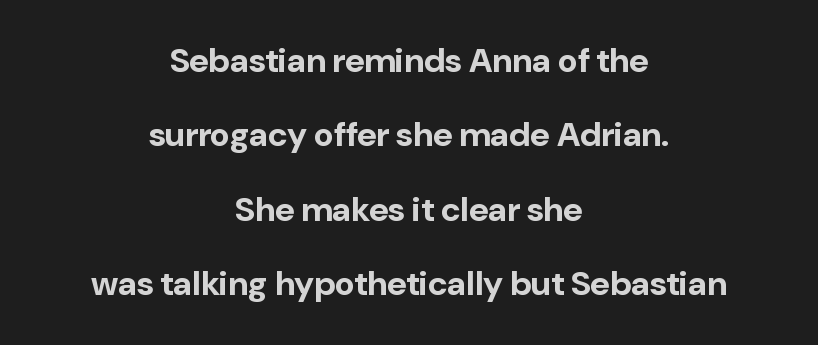
This is roman type, the default non-slanted kind. The glyphs in this specimen are sans serif. The block of text is sparse from top to bottom, with ample space between rows. Do the characters align in a grid? No, the font is proportional. Standard letterfit; no display-style spreading of the glyphs.
